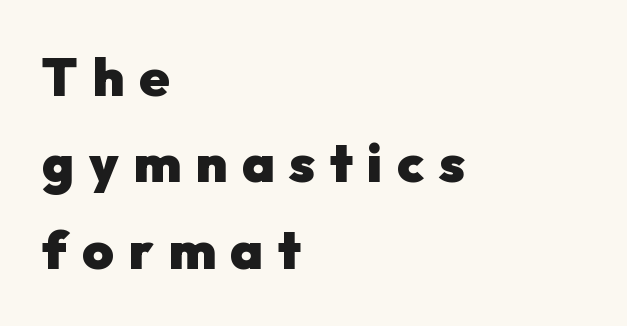
Q: Is the text bold? A: Yes.
Q: Is the text italic (slanted)? A: No, it is upright.
Q: Is the typeface a serif or a sans-serif typeface? A: Sans-serif.
Q: Is the text underlined? A: No.
Q: How is the paragraph aligned? A: Left-aligned.
Q: Is the spacing between letters normal or unusually wide? A: Unusually wide.
Q: Is the spacing between lines tight, normal or loose? A: Normal.
Q: Width (condensed, normal, or wide)? A: Normal.
Q: Stroke contrast? A: Low.
Q: x-height? A: Medium.
Q: Monospaced? A: No.
